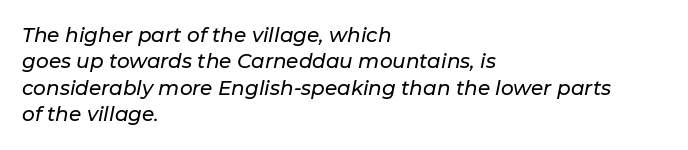
The image shows 20 px text type, italic (leaning right); set left-aligned, normal line spacing (1.32x), normal letter spacing, not underlined.
